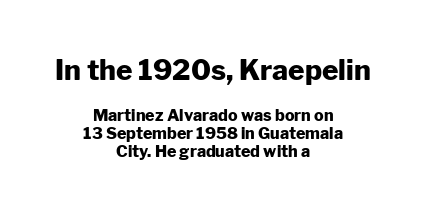
The image shows 28 px heavy sans-serif type, upright; set centered, tight line spacing (1.11x), normal letter spacing, not underlined; the first (top) block is 1.75x larger; low stroke contrast and a medium x-height.
